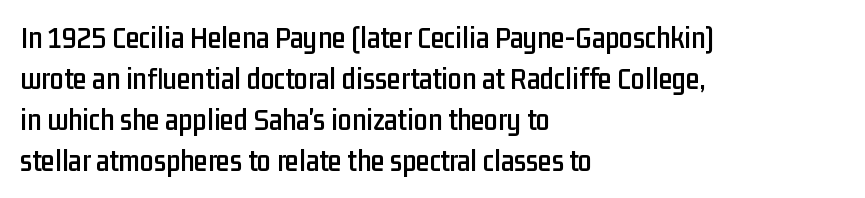
Q: Is the text italic (slanted)? A: No, it is upright.
Q: Is the typeface a serif or a sans-serif typeface? A: Sans-serif.
Q: Is the text underlined? A: No.
Q: How is the paragraph aligned? A: Left-aligned.
Q: Is the spacing between letters normal or unusually wide? A: Normal.
Q: Is the spacing between lines tight, normal or loose? A: Normal.
Q: Width (condensed, normal, or wide)? A: Condensed.
Q: Stroke contrast? A: Low.
Q: x-height? A: Medium.
Q: Monospaced? A: No.
